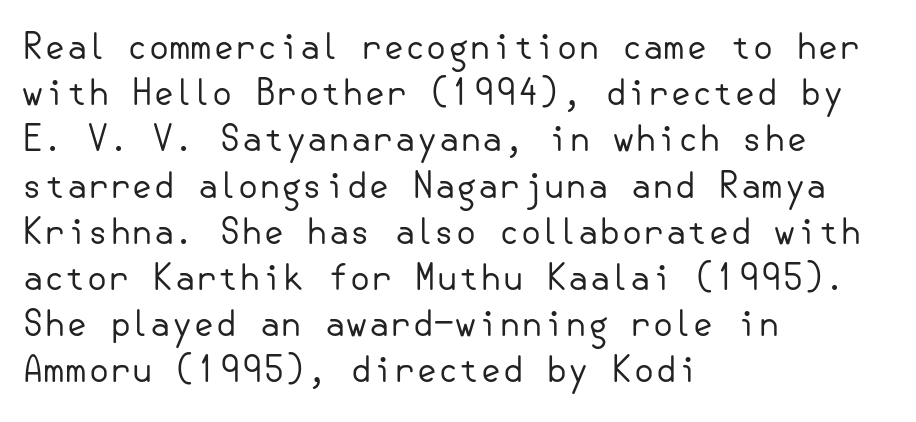
{"serif": "no", "italic": "no", "bold": "no", "weight": "regular", "width": "normal", "stroke_contrast": "low", "x_height": "small", "underline": "no", "align": "left", "line_spacing": "normal", "line_spacing_ratio": 1.32, "letter_spacing": "normal", "letter_spacing_em": 0.0, "glyph_px": 35}
